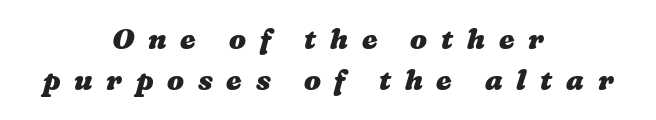
This rendering features lettering with no underline. Here the glyphs are tracked loosely, breaking word shapes into spaced letters. This sample is center-justified, so both line endings float freely. Do the characters align in a grid? No, the font is proportional.
